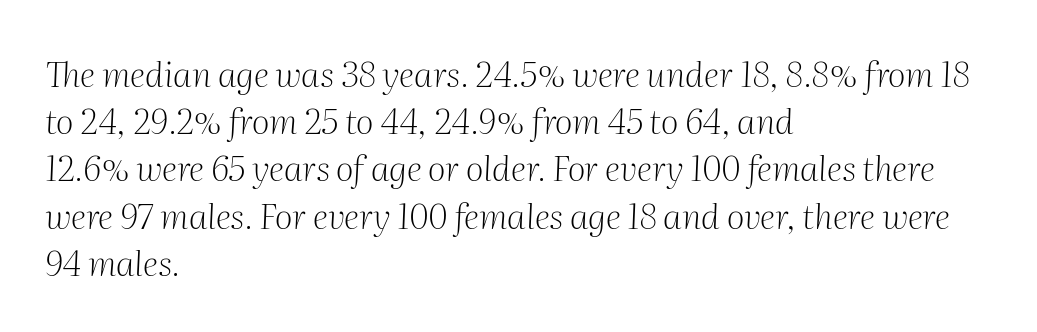
The image shows 35 px light serif type, italic (leaning right); set left-aligned, normal line spacing (1.35x), normal letter spacing, not underlined; medium stroke contrast and a medium x-height.
